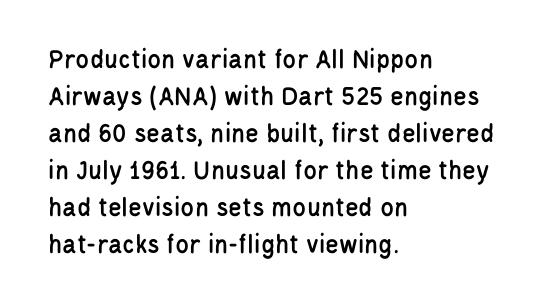
{"serif": "no", "italic": "no", "width": "condensed", "stroke_contrast": "low", "x_height": "large", "monospaced": "no", "underline": "no", "align": "left", "line_spacing": "normal", "line_spacing_ratio": 1.32, "letter_spacing": "normal", "letter_spacing_em": 0.0, "glyph_px": 28}
